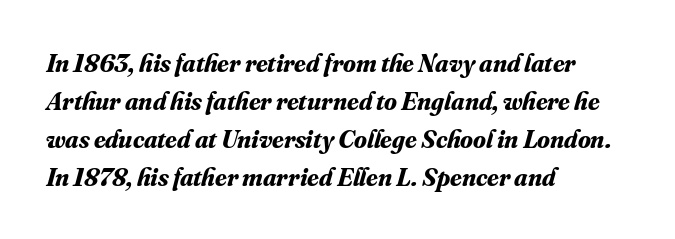
{"italic": "yes", "lean": "right", "slant_degrees": 16, "bold": "yes", "underline": "no", "align": "left", "line_spacing": "normal", "line_spacing_ratio": 1.46, "letter_spacing": "normal", "letter_spacing_em": 0.0, "glyph_px": 26}
